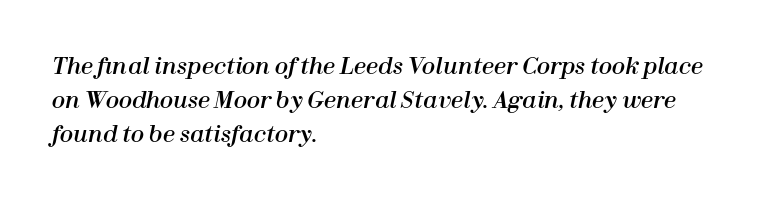
The image shows 22 px text type, italic (leaning right); set left-aligned, normal line spacing (1.55x), normal letter spacing, not underlined.
